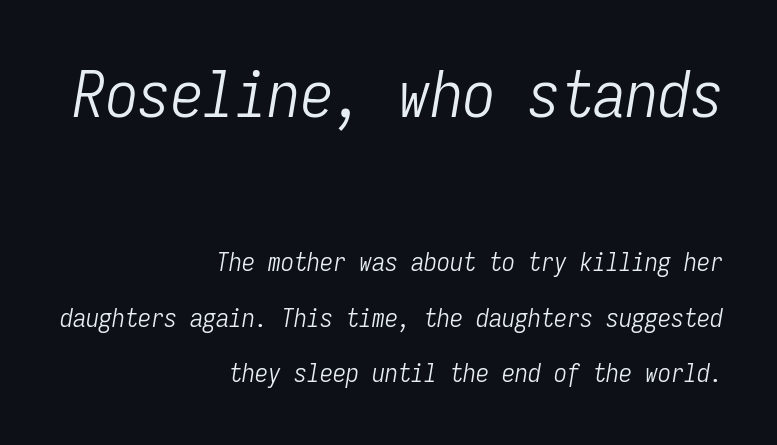
The image shows 65 px light, condensed type, italic (leaning right), monospaced; set right-aligned, loose line spacing (2.14x), normal letter spacing, not underlined; the first (top) block is 2.5x larger; low stroke contrast and a medium x-height.
